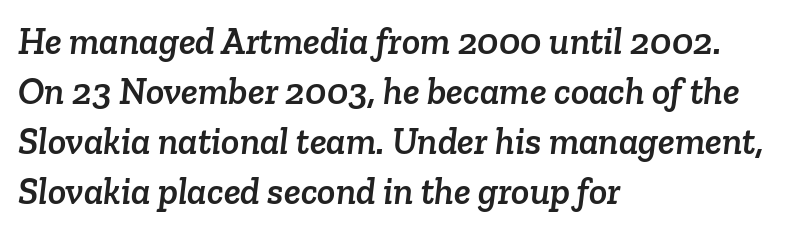
The image shows 38 px serif type; set left-aligned, normal line spacing (1.32x), normal letter spacing, not underlined; low stroke contrast and a medium x-height.
